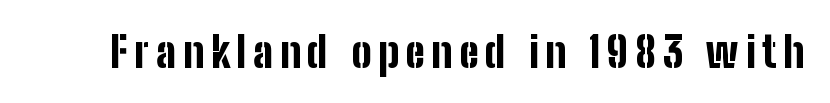
Stroke thickness is high; the sample reads as a true bold. These lines are composed in type without serifs. No word sits above an underline. The rendering uses natural spacing where letterforms have individual widths. Style check: upright.
